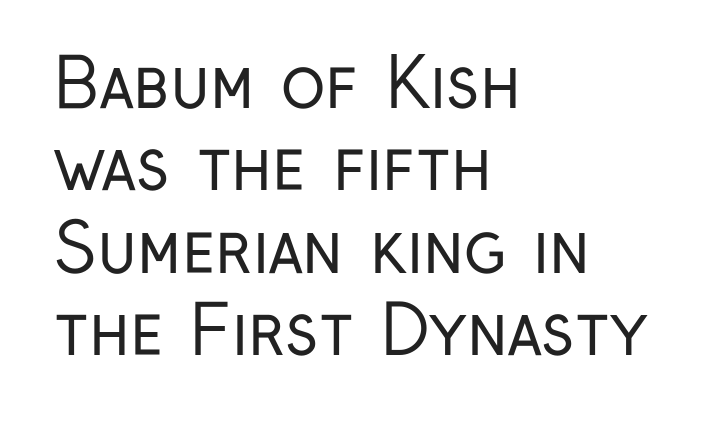
The image shows 67 px regular-weight, condensed sans-serif type, upright; set left-aligned, line spacing 1.23x, normal letter spacing, not underlined; low stroke contrast and a medium x-height.
